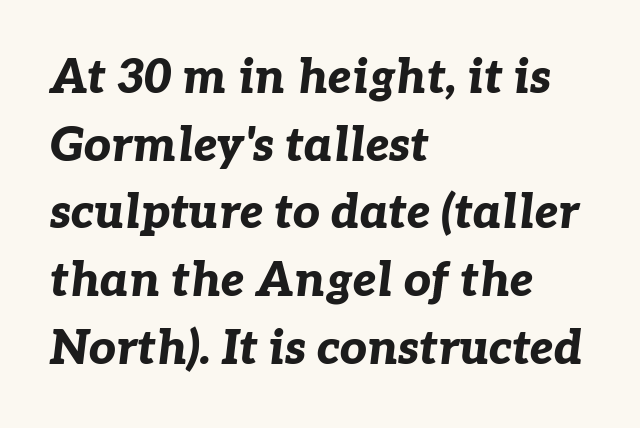
Q: Is the text bold? A: Yes.
Q: Is the text italic (slanted)? A: Yes, it leans right by about 7 degrees.
Q: Is the text underlined? A: No.
Q: How is the paragraph aligned? A: Left-aligned.
Q: Is the spacing between letters normal or unusually wide? A: Normal.
Q: Is the spacing between lines tight, normal or loose? A: Normal.
Q: Width (condensed, normal, or wide)? A: Normal.
Q: Stroke contrast? A: Low.
Q: x-height? A: Medium.
Q: Monospaced? A: No.
